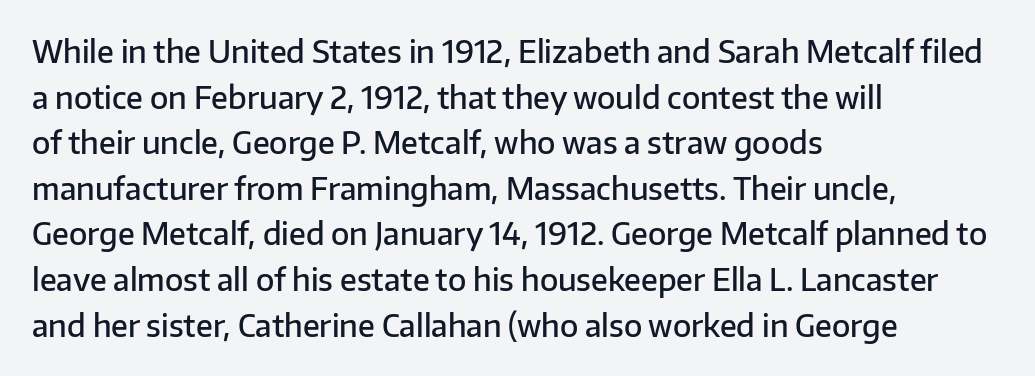
Q: Is the text bold? A: Semi-bold.
Q: Is the text italic (slanted)? A: No, it is upright.
Q: Is the typeface a serif or a sans-serif typeface? A: Sans-serif.
Q: Is the text underlined? A: No.
Q: How is the paragraph aligned? A: Left-aligned.
Q: Is the spacing between letters normal or unusually wide? A: Normal.
Q: Is the spacing between lines tight, normal or loose? A: Normal.
Q: Width (condensed, normal, or wide)? A: Normal.
Q: Stroke contrast? A: Low.
Q: x-height? A: Medium.
Q: Monospaced? A: No.
